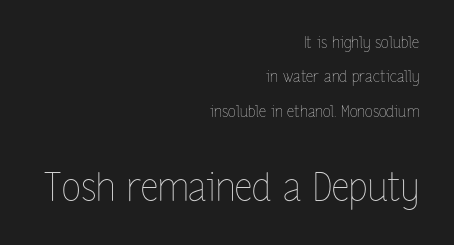
Size contrast runs from small at the top to large at the bottom. This rendering leaves character spacing at its baseline value. Note the varied advance widths — an 'i' is clearly narrower than an 'm'. Every stem runs plumb, perpendicular to the baseline. Quick note: interline space is abundant.
